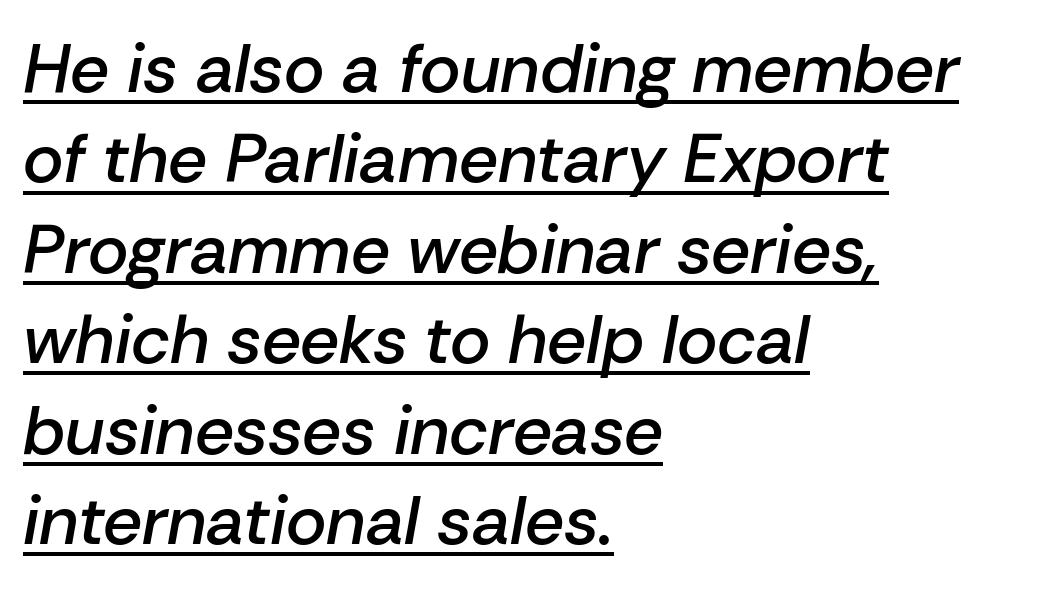
Q: Is the text bold? A: Semi-bold.
Q: Is the text italic (slanted)? A: Yes, it leans right by about 10 degrees.
Q: Is the text underlined? A: Yes.
Q: How is the paragraph aligned? A: Left-aligned.
Q: Is the spacing between letters normal or unusually wide? A: Normal.
Q: Is the spacing between lines tight, normal or loose? A: Normal.
Q: Width (condensed, normal, or wide)? A: Normal.
Q: Stroke contrast? A: Low.
Q: x-height? A: Medium.
Q: Monospaced? A: No.
